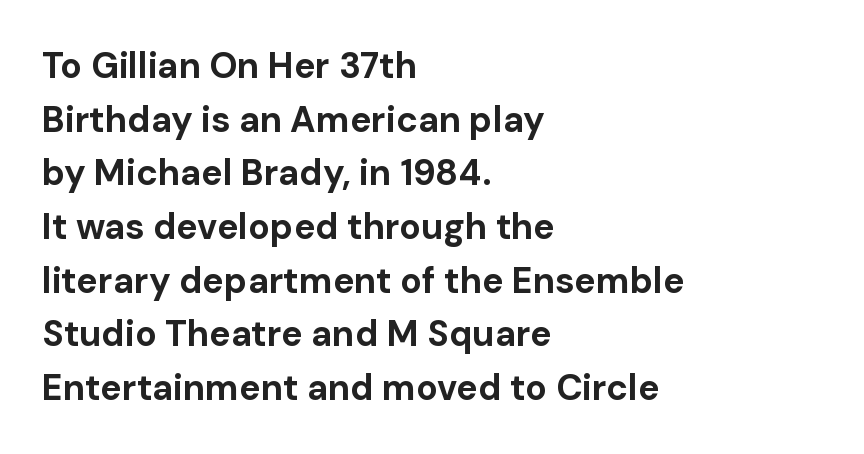
Compared with typical paragraphs, the rows here are spaced about the same. It's the straight-up-and-down kind of type. Each letter's strokes conclude bluntly, with no projecting serifs. Inter-character spacing is left at the font's built-in metrics.
